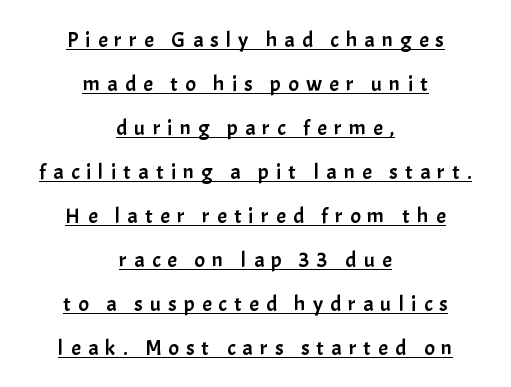
The image shows 22 px text type, upright; set centered, loose line spacing (2.0x), unusually wide letter spacing (+0.32 em), underlined.
